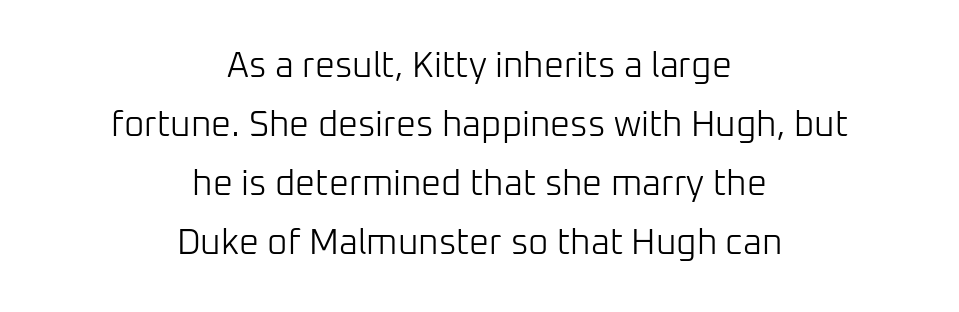
Q: Is the text bold? A: No.
Q: Is the text italic (slanted)? A: No, it is upright.
Q: Is the typeface a serif or a sans-serif typeface? A: Sans-serif.
Q: Is the text underlined? A: No.
Q: How is the paragraph aligned? A: Centered.
Q: Is the spacing between letters normal or unusually wide? A: Normal.
Q: Is the spacing between lines tight, normal or loose? A: Normal.
Q: Width (condensed, normal, or wide)? A: Normal.
Q: Stroke contrast? A: Low.
Q: x-height? A: Medium.
Q: Monospaced? A: No.
